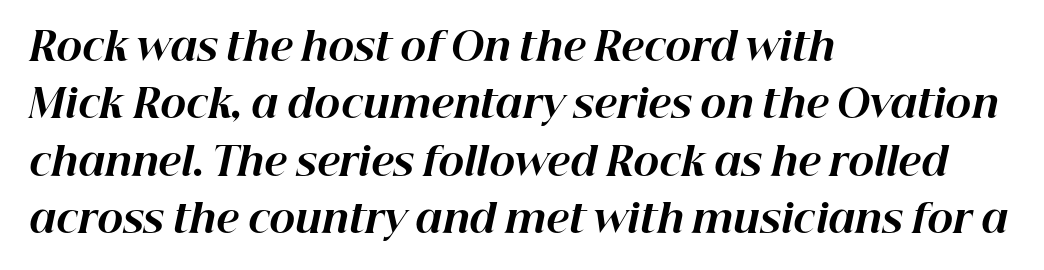
The image shows 39 px bold type, italic (leaning right); set left-aligned, normal line spacing (1.47x), normal letter spacing, not underlined; high stroke contrast and a medium x-height.
